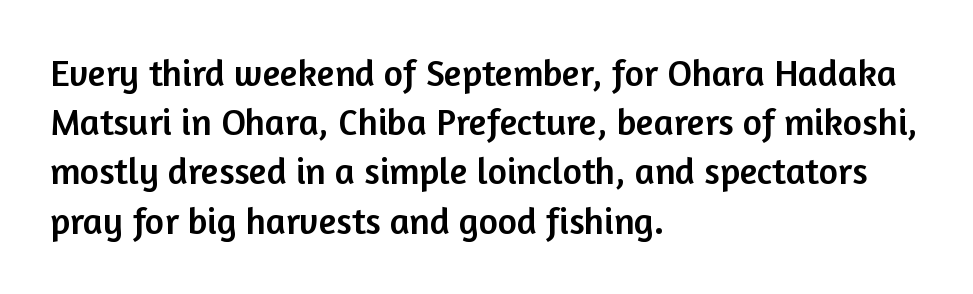
{"serif": "no", "italic": "no", "width": "normal", "stroke_contrast": "low", "x_height": "medium", "monospaced": "no", "underline": "no", "align": "left", "line_spacing": "normal", "line_spacing_ratio": 1.33, "letter_spacing": "normal", "letter_spacing_em": 0.0, "glyph_px": 37}
